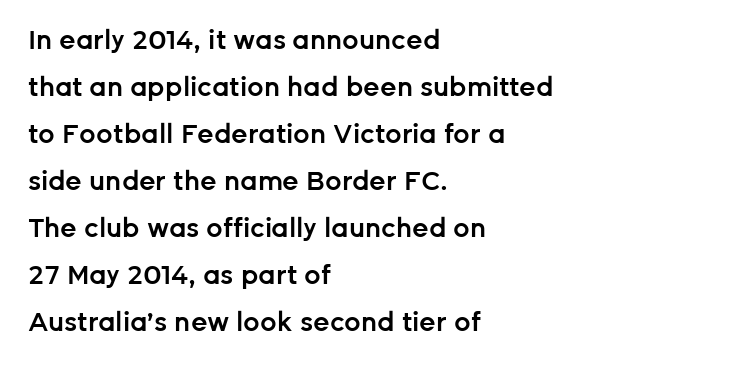
{"italic": "no", "bold": "semi", "underline": "no", "align": "left", "line_spacing_ratio": 1.81, "letter_spacing": "normal", "letter_spacing_em": 0.0, "glyph_px": 26}
